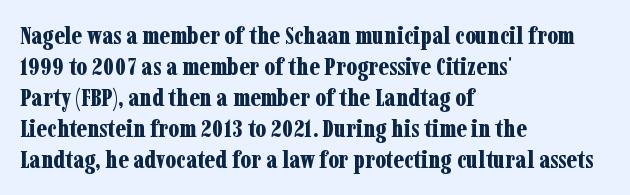
The image shows 25 px bold type, upright; set left-aligned, line spacing 1.24x, normal letter spacing, not underlined.
